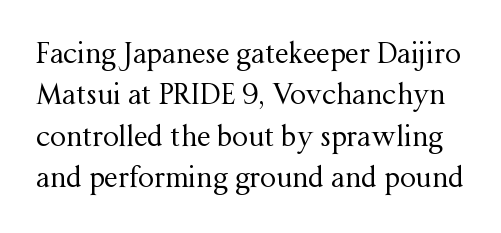
Q: Is the text bold? A: No.
Q: Is the text italic (slanted)? A: No, it is upright.
Q: Is the typeface a serif or a sans-serif typeface? A: Serif.
Q: Is the text underlined? A: No.
Q: Is the spacing between letters normal or unusually wide? A: Normal.
Q: Is the spacing between lines tight, normal or loose? A: Normal.
Q: Width (condensed, normal, or wide)? A: Normal.
Q: Stroke contrast? A: Medium.
Q: x-height? A: Medium.
Q: Monospaced? A: No.
